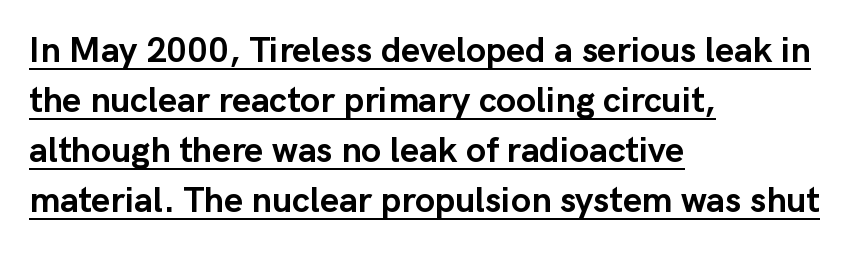
The image shows 36 px semibold sans-serif type, upright; set left-aligned, normal line spacing (1.39x), normal letter spacing, underlined; low stroke contrast and a medium x-height.
